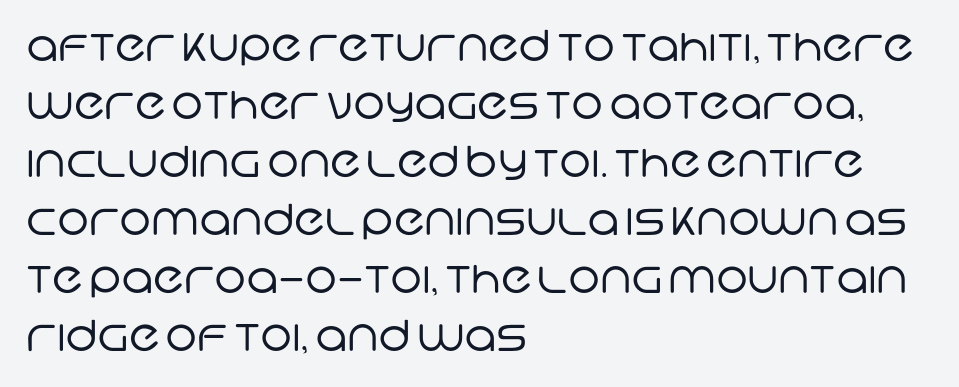
{"serif": "no", "bold": "no", "weight": "regular", "width": "normal", "stroke_contrast": "low", "x_height": "large", "monospaced": "no", "underline": "no", "align": "left", "line_spacing": "normal", "line_spacing_ratio": 1.35, "letter_spacing": "normal", "letter_spacing_em": 0.0, "glyph_px": 43}
